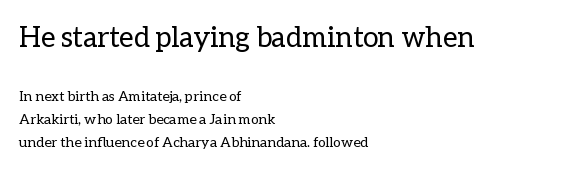
The image shows 28 px regular-weight type, upright; set left-aligned, normal line spacing (1.63x), normal letter spacing, not underlined; the first (top) block is 2.0x larger; low stroke contrast and a medium x-height.
